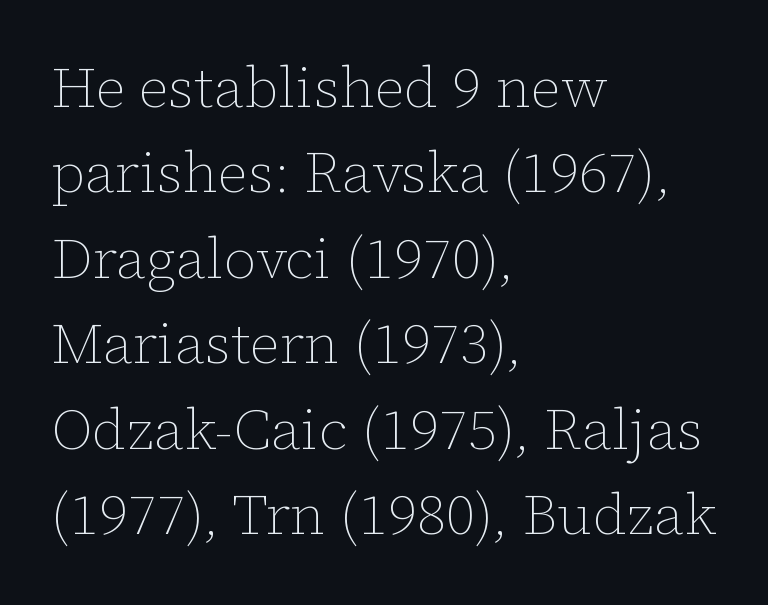
Spacing verdict: proportional, widths tailored to each character. Is there any slant? The stems are plumb. Words float on clear page, feet unadorned. Notice how the passage keeps a crisp vertical edge on the left only.
